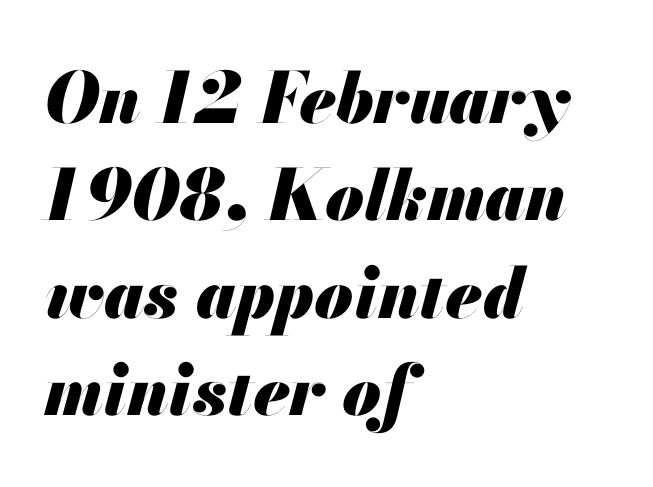
Q: Is the text bold? A: Yes.
Q: Is the text italic (slanted)? A: Yes, it leans right by about 13 degrees.
Q: Is the text underlined? A: No.
Q: How is the paragraph aligned? A: Left-aligned.
Q: Is the spacing between letters normal or unusually wide? A: Normal.
Q: Is the spacing between lines tight, normal or loose? A: Normal.
Q: Width (condensed, normal, or wide)? A: Normal.
Q: Stroke contrast? A: Medium.
Q: x-height? A: Small.
Q: Monospaced? A: No.
